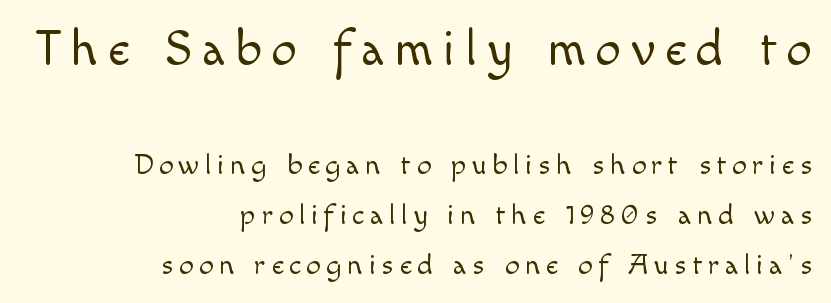
{"serif": "no", "italic": "no", "bold": "no", "weight": "light", "width": "normal", "x_height": "small", "monospaced": "no", "underline": "no", "align": "right", "line_spacing_ratio": 1.73, "letter_spacing": "wide", "letter_spacing_em": 0.2, "larger_block": "first", "size_ratio": 1.76, "glyph_px": 51}
